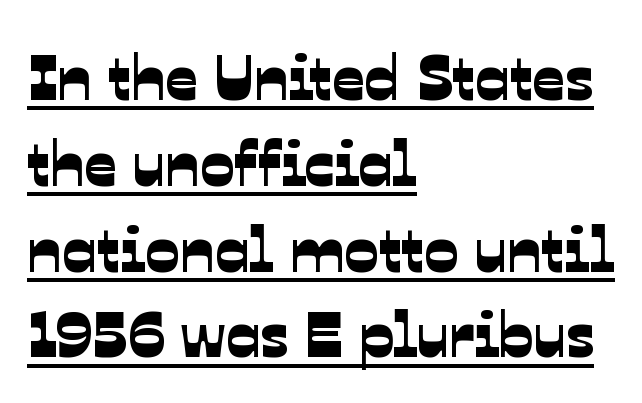
Q: Is the typeface a serif or a sans-serif typeface? A: Sans-serif.
Q: Is the text underlined? A: Yes.
Q: How is the paragraph aligned? A: Left-aligned.
Q: Is the spacing between letters normal or unusually wide? A: Normal.
Q: Is the spacing between lines tight, normal or loose? A: Normal.
Q: Width (condensed, normal, or wide)? A: Normal.
Q: Stroke contrast? A: Low.
Q: x-height? A: Medium.
Q: Monospaced? A: No.
